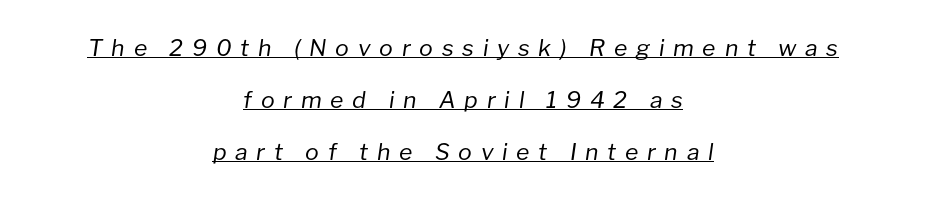
The image shows 23 px text type, italic (leaning right); set centered, loose line spacing (2.26x), unusually wide letter spacing (+0.38 em), underlined.
